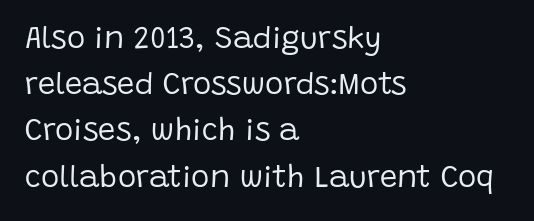
Q: Is the text bold? A: No.
Q: Is the text italic (slanted)? A: No, it is upright.
Q: Is the typeface a serif or a sans-serif typeface? A: Sans-serif.
Q: Is the text underlined? A: No.
Q: How is the paragraph aligned? A: Left-aligned.
Q: Is the spacing between letters normal or unusually wide? A: Normal.
Q: Is the spacing between lines tight, normal or loose? A: Normal.
Q: Width (condensed, normal, or wide)? A: Normal.
Q: Stroke contrast? A: Low.
Q: x-height? A: Large.
Q: Monospaced? A: No.
